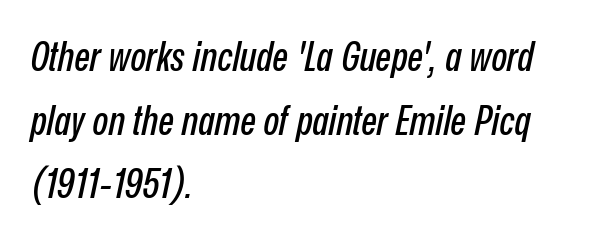
The image shows 41 px condensed type, italic (leaning right); set left-aligned, normal line spacing (1.55x), normal letter spacing, not underlined; low stroke contrast and a medium x-height.
